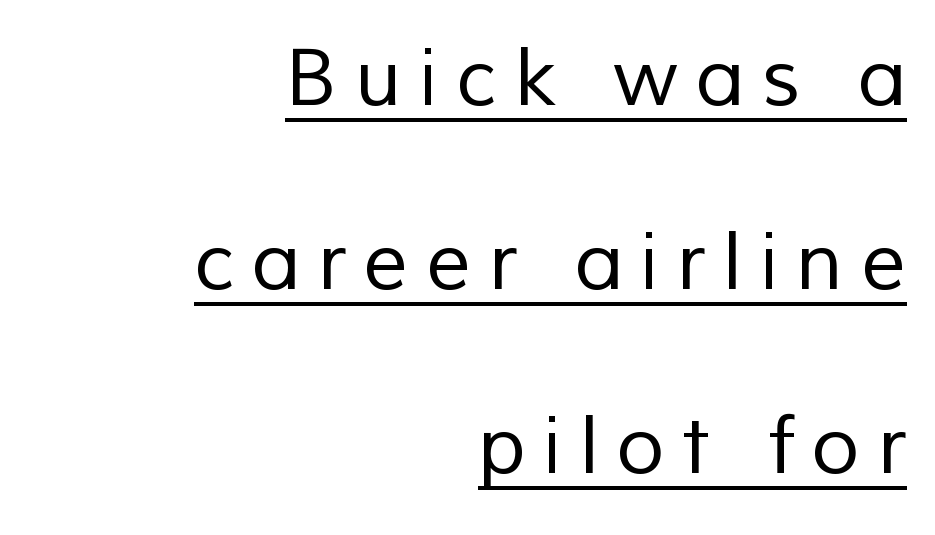
The image shows 79 px regular-weight sans-serif type; set right-aligned, loose line spacing (2.33x), unusually wide letter spacing (+0.22 em), underlined; low stroke contrast and a medium x-height.
